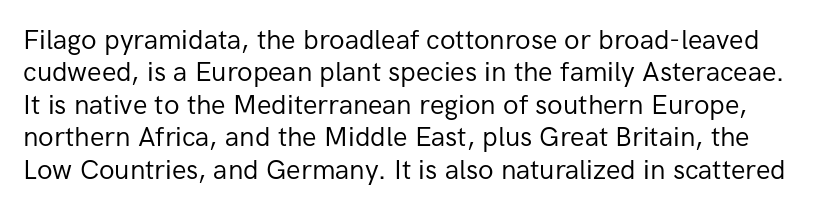
Q: Is the text bold? A: No.
Q: Is the text italic (slanted)? A: No, it is upright.
Q: Is the text underlined? A: No.
Q: Is the spacing between letters normal or unusually wide? A: Normal.
